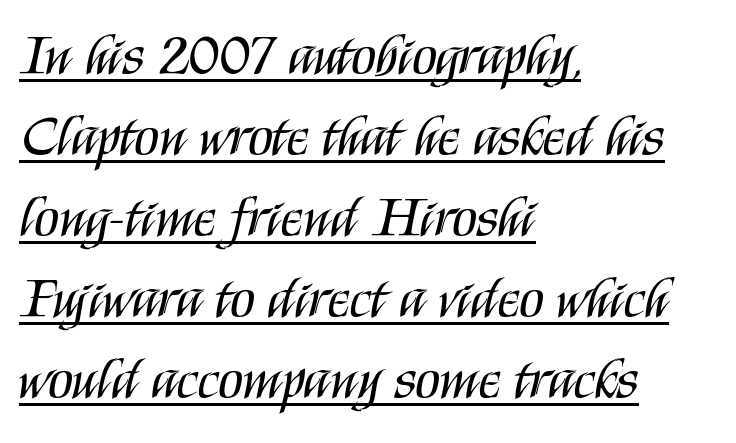
Q: Is the text bold? A: No.
Q: Is the text italic (slanted)? A: Yes.
Q: Is the typeface a serif or a sans-serif typeface? A: Sans-serif.
Q: Is the text underlined? A: Yes.
Q: How is the paragraph aligned? A: Left-aligned.
Q: Is the spacing between letters normal or unusually wide? A: Normal.
Q: Is the spacing between lines tight, normal or loose? A: Normal.
Q: Width (condensed, normal, or wide)? A: Condensed.
Q: Stroke contrast? A: Medium.
Q: x-height? A: Large.
Q: Monospaced? A: No.
